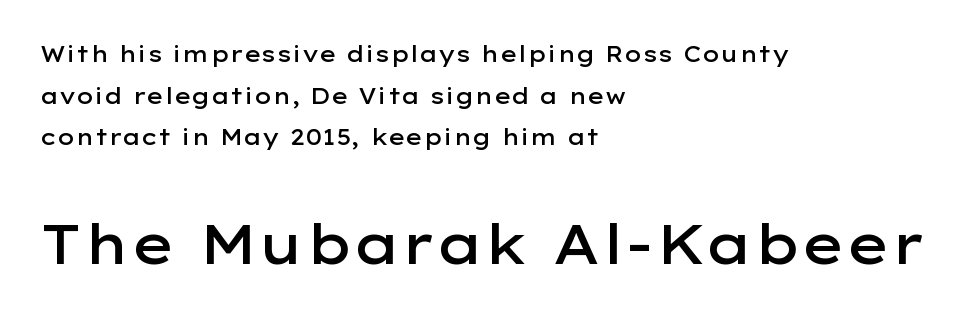
Is this a sans? Yes — the strokes have no serifs. Horizontal alignment here is leftward, the default for most running prose. Nobody drew a line under any word here. The passage shown is typed in a proportional face where columns would drift.
